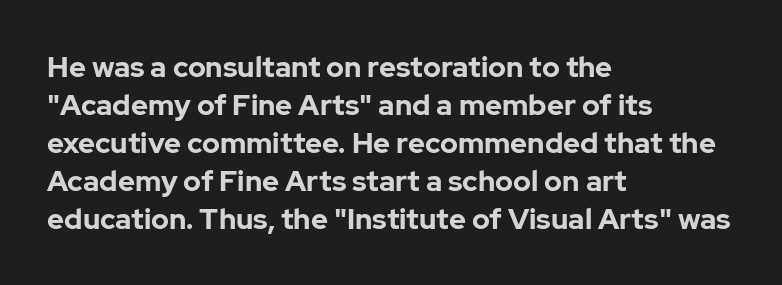
Q: Is the text bold? A: Yes.
Q: Is the text italic (slanted)? A: No, it is upright.
Q: Is the typeface a serif or a sans-serif typeface? A: Sans-serif.
Q: Is the text underlined? A: No.
Q: How is the paragraph aligned? A: Left-aligned.
Q: Is the spacing between letters normal or unusually wide? A: Normal.
Q: Is the spacing between lines tight, normal or loose? A: Normal.
Q: Width (condensed, normal, or wide)? A: Normal.
Q: Stroke contrast? A: Low.
Q: x-height? A: Medium.
Q: Monospaced? A: No.
